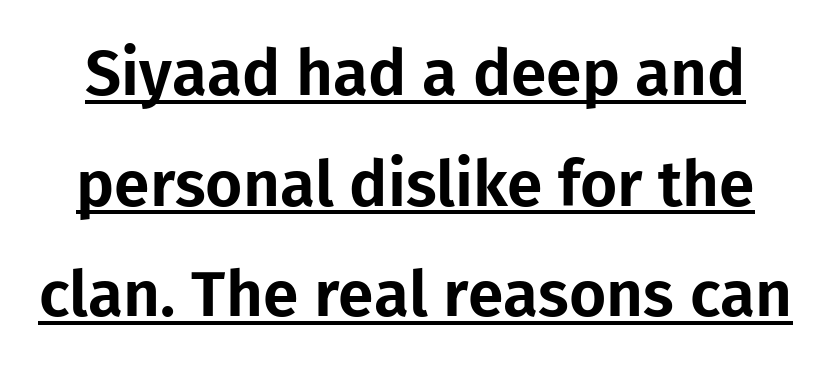
The image shows 64 px sans-serif type, upright; set line spacing 1.73x, normal letter spacing, underlined; low stroke contrast and a medium x-height.
